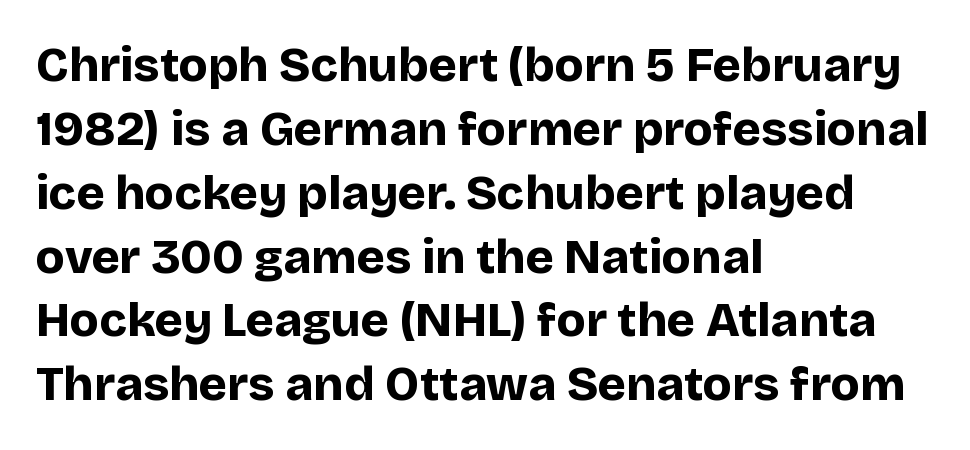
{"serif": "no", "italic": "no", "bold": "yes", "weight": "bold", "width": "normal", "stroke_contrast": "low", "x_height": "large", "monospaced": "no", "underline": "no", "align": "left", "line_spacing": "normal", "line_spacing_ratio": 1.33, "letter_spacing": "normal", "letter_spacing_em": 0.0, "glyph_px": 48}
